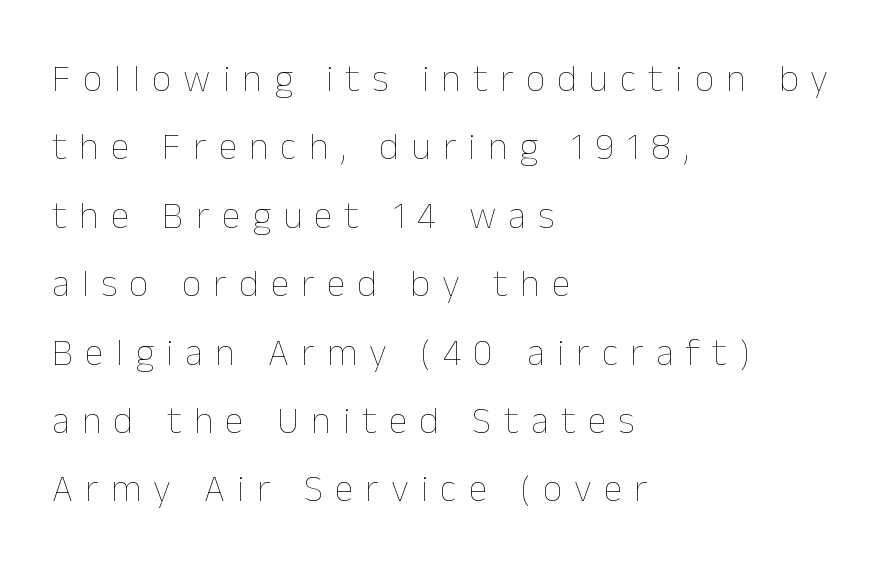
{"italic": "no", "bold": "no", "weight": "thin", "width": "normal", "stroke_contrast": "low", "x_height": "medium", "monospaced": "no", "underline": "no", "align": "left", "line_spacing_ratio": 1.8, "letter_spacing": "wide", "letter_spacing_em": 0.32, "glyph_px": 38}
